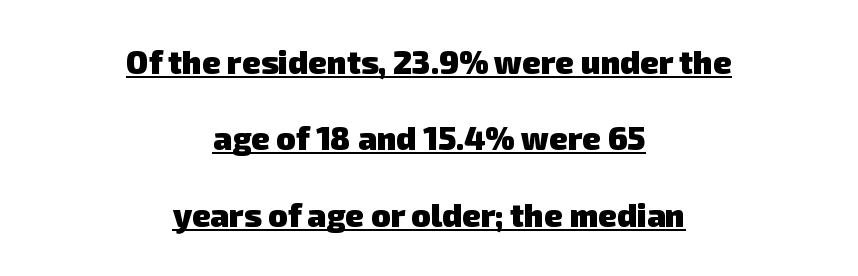
The image shows 32 px heavy sans-serif type; set centered, loose line spacing (2.39x), normal letter spacing, underlined; low stroke contrast and a medium x-height.
